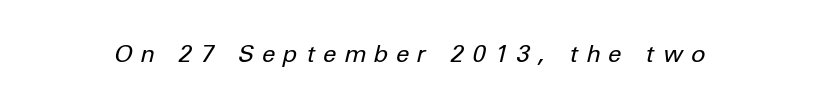
Slanted lettering throughout. Weight class: somewhere from thin through regular. The horizontal fit of the characters is loose and conspicuously gappy. The passage shown is not underscored anywhere.
